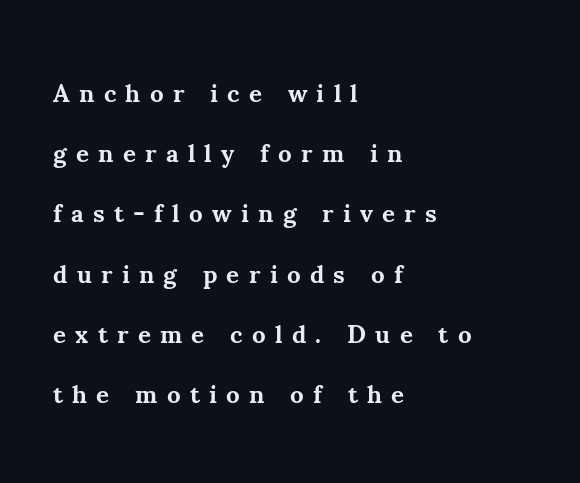
Q: Is the text bold? A: Yes.
Q: Is the text italic (slanted)? A: No, it is upright.
Q: Is the text underlined? A: No.
Q: How is the paragraph aligned? A: Left-aligned.
Q: Is the spacing between letters normal or unusually wide? A: Unusually wide.
Q: Is the spacing between lines tight, normal or loose? A: Loose.
